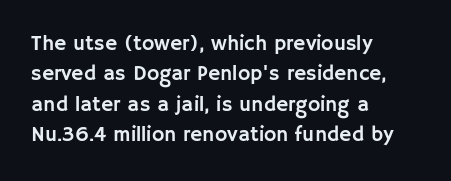
A bare baseline throughout the passage. This rendering uses left alignment, leaving the right contour irregular. Vertical strokes here are truly vertical. Glyph-to-glyph distance matches everyday printed text. If you measured baseline to baseline, you'd find a middling distance.
